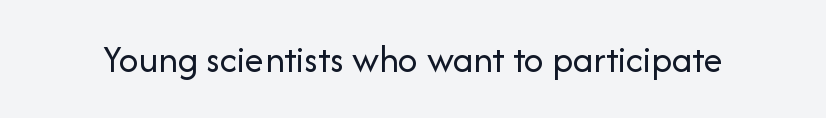
{"serif": "no", "italic": "no", "bold": "no", "weight": "regular", "width": "normal", "stroke_contrast": "low", "x_height": "medium", "monospaced": "no", "underline": "no", "letter_spacing": "normal", "letter_spacing_em": 0.0, "glyph_px": 39}
